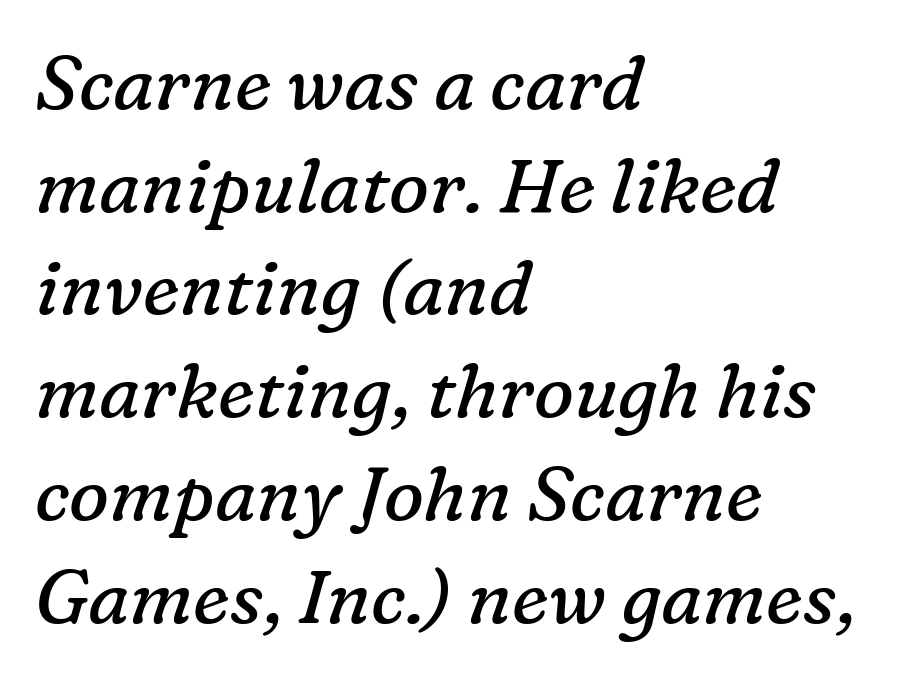
{"serif": "yes", "italic": "yes", "lean": "right", "slant_degrees": 16, "bold": "no", "weight": "regular", "width": "normal", "stroke_contrast": "low", "x_height": "medium", "monospaced": "no", "underline": "no", "align": "left", "line_spacing": "normal", "line_spacing_ratio": 1.37, "letter_spacing": "normal", "letter_spacing_em": 0.0, "glyph_px": 75}
